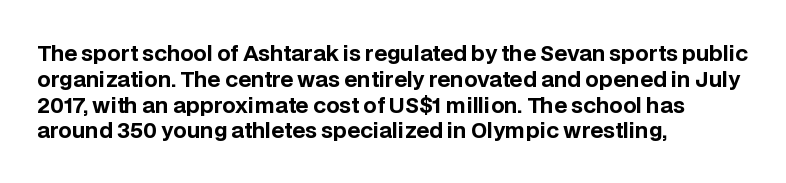
{"italic": "no", "bold": "yes", "underline": "no", "align": "left", "line_spacing_ratio": 1.23, "letter_spacing": "normal", "letter_spacing_em": 0.0, "glyph_px": 21}
